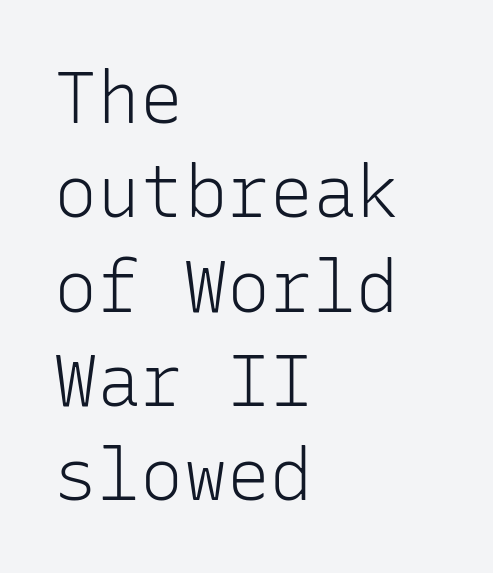
Q: Is the text bold? A: No.
Q: Is the text italic (slanted)? A: No, it is upright.
Q: Is the typeface a serif or a sans-serif typeface? A: Sans-serif.
Q: Is the text underlined? A: No.
Q: How is the paragraph aligned? A: Left-aligned.
Q: Is the spacing between letters normal or unusually wide? A: Normal.
Q: Is the spacing between lines tight, normal or loose? A: Normal.
Q: Width (condensed, normal, or wide)? A: Normal.
Q: Stroke contrast? A: Low.
Q: x-height? A: Medium.
Q: Monospaced? A: Yes.
